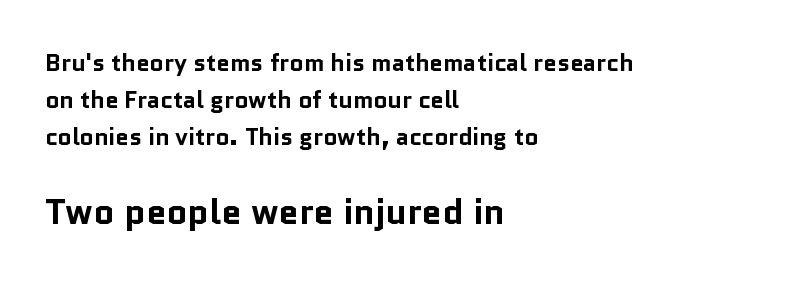
Scale increases going downward across the two blocks. Typographically, this falls in the sans-serif category. The text block is weighted toward the left margin, trailing off unevenly rightward. The rendering uses a bold face; every stroke is thick and dark. Does extra space separate the letters? No, they use regular spacing.
